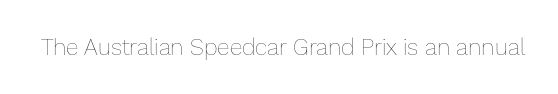
Q: Is the text bold? A: No.
Q: Is the text italic (slanted)? A: No, it is upright.
Q: Is the text underlined? A: No.
Q: Is the spacing between letters normal or unusually wide? A: Normal.
